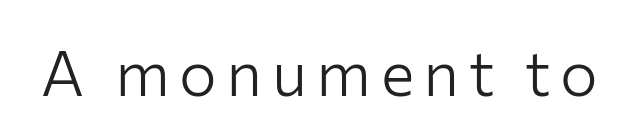
Caption: face not bold, strokes unweighted. The designer went with a sans here, leaving each stem footless. Unmarked baselines from the first word to the last. Think of a printed novel: that variable character pitch is what you see here. Ordinary non-slanted type is in use.
